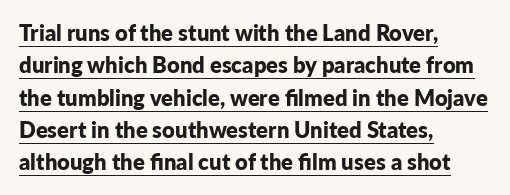
The font's upright variant was chosen for this text. The glyphs have the mass of a bold cut. Underlining? Definitely there. Observe the ordinary spacing: letters are neighbours, not strangers.
